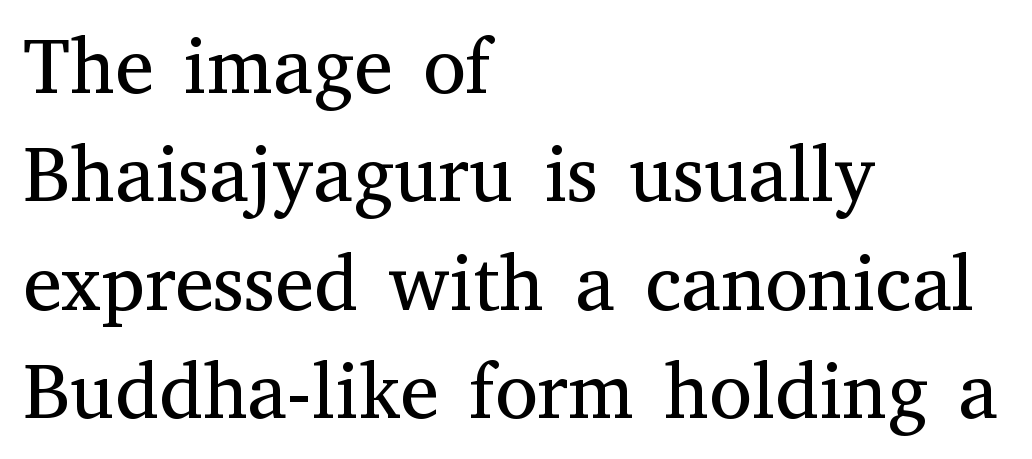
Q: Is the text bold? A: No.
Q: Is the text italic (slanted)? A: No, it is upright.
Q: Is the typeface a serif or a sans-serif typeface? A: Serif.
Q: Is the text underlined? A: No.
Q: How is the paragraph aligned? A: Left-aligned.
Q: Is the spacing between letters normal or unusually wide? A: Normal.
Q: Is the spacing between lines tight, normal or loose? A: Normal.
Q: Width (condensed, normal, or wide)? A: Normal.
Q: Stroke contrast? A: Medium.
Q: x-height? A: Medium.
Q: Monospaced? A: No.
